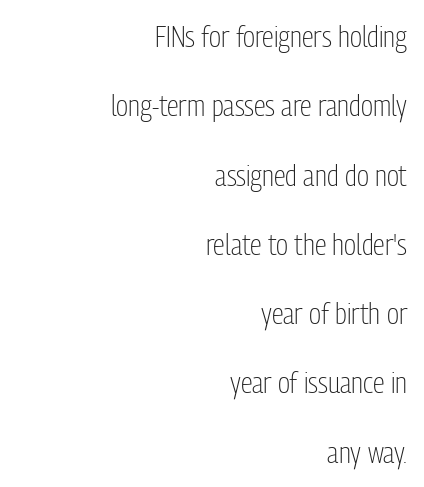
{"serif": "no", "italic": "no", "bold": "no", "weight": "light", "width": "condensed", "stroke_contrast": "low", "x_height": "medium", "monospaced": "no", "underline": "no", "align": "right", "line_spacing": "loose", "line_spacing_ratio": 2.31, "letter_spacing": "normal", "letter_spacing_em": 0.0, "glyph_px": 30}
